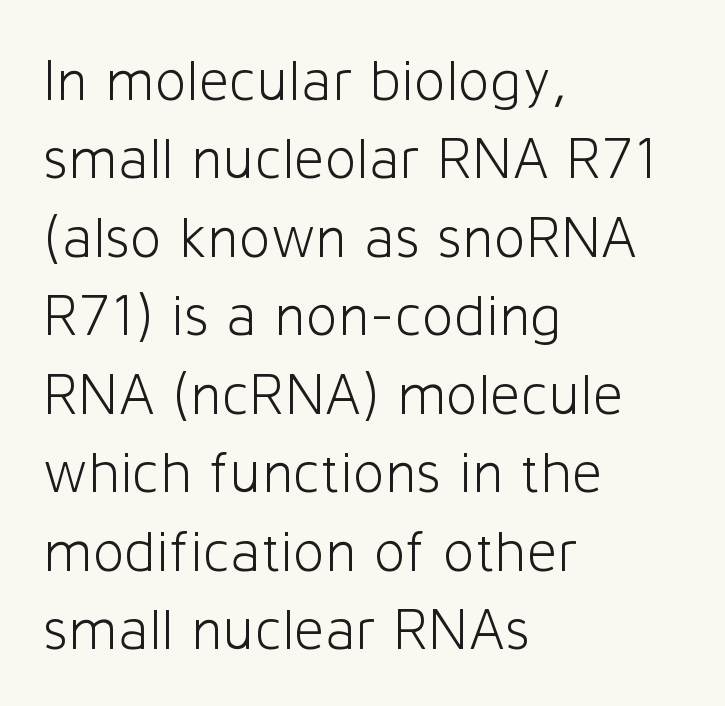
The image shows 59 px light sans-serif type, upright; set left-aligned, normal line spacing (1.33x), normal letter spacing, not underlined; low stroke contrast and a medium x-height.
